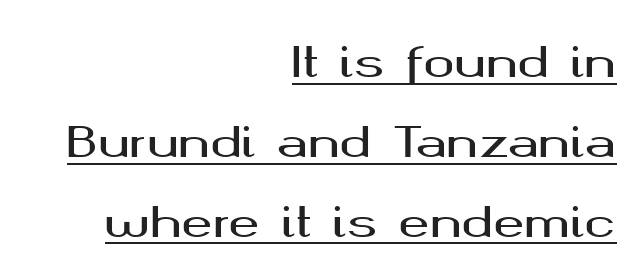
{"serif": "no", "italic": "no", "width": "wide", "stroke_contrast": "medium", "x_height": "medium", "monospaced": "no", "underline": "yes", "align": "right", "line_spacing": "loose", "line_spacing_ratio": 1.9, "letter_spacing": "normal", "letter_spacing_em": 0.0, "glyph_px": 42}
